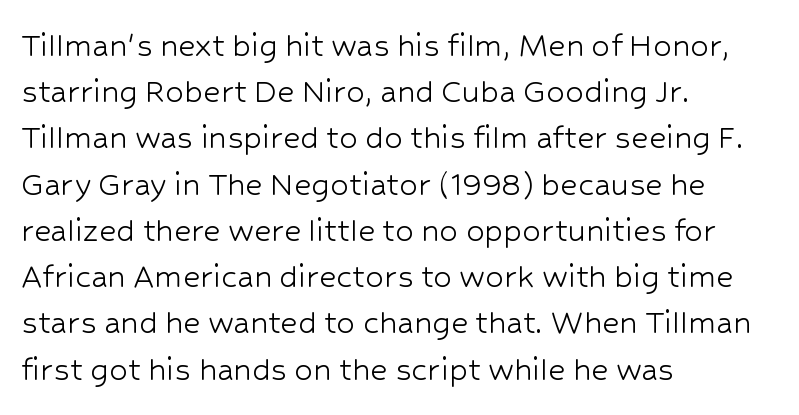
Q: Is the text bold? A: No.
Q: Is the text italic (slanted)? A: No, it is upright.
Q: Is the typeface a serif or a sans-serif typeface? A: Sans-serif.
Q: Is the text underlined? A: No.
Q: How is the paragraph aligned? A: Left-aligned.
Q: Is the spacing between letters normal or unusually wide? A: Normal.
Q: Is the spacing between lines tight, normal or loose? A: Normal.
Q: Width (condensed, normal, or wide)? A: Normal.
Q: Stroke contrast? A: Low.
Q: x-height? A: Medium.
Q: Monospaced? A: No.
